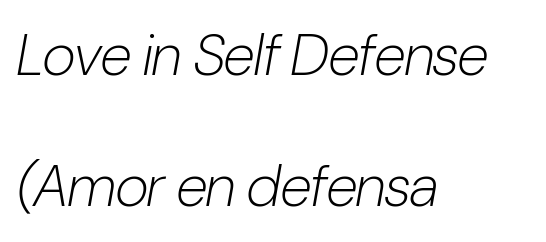
Underline: absent. Compared with typical body copy, the letter spacing here is the same. The passage shown is typed in a proportional face where columns would drift. Which margin do the lines hug? The left one — the right edge is uneven. Leading is clearly above the norm, producing a sparse column.
